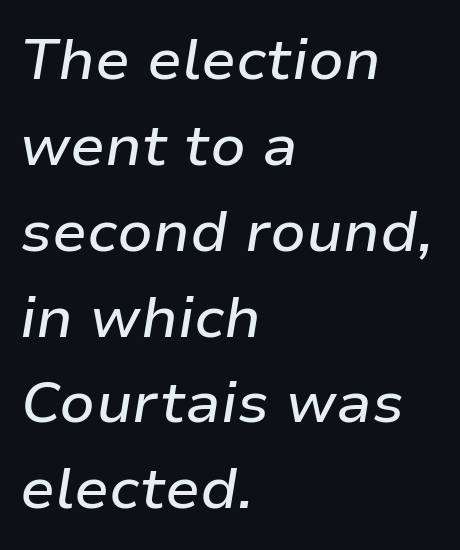
Q: Is the text italic (slanted)? A: Yes, it leans right by about 9 degrees.
Q: Is the text underlined? A: No.
Q: How is the paragraph aligned? A: Left-aligned.
Q: Is the spacing between letters normal or unusually wide? A: Normal.
Q: Is the spacing between lines tight, normal or loose? A: Normal.
Q: Width (condensed, normal, or wide)? A: Normal.
Q: Stroke contrast? A: Low.
Q: x-height? A: Medium.
Q: Monospaced? A: No.
